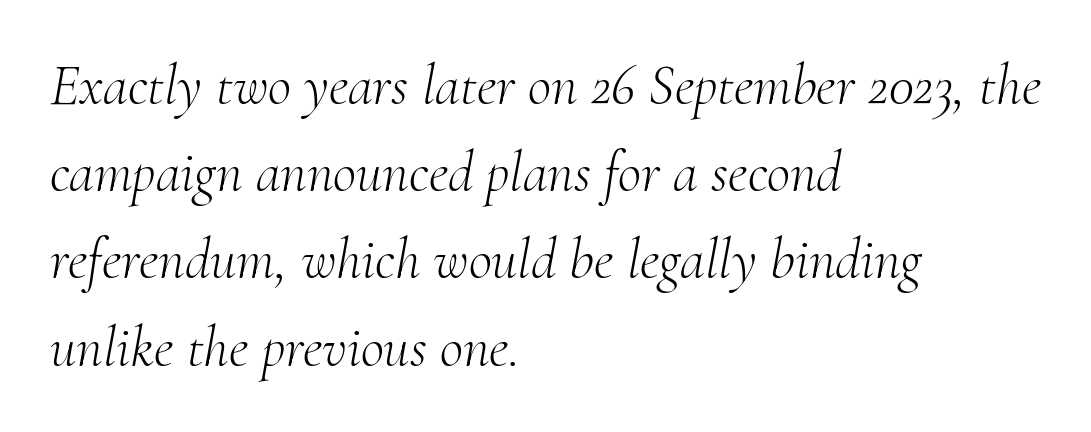
The image shows 57 px light serif type, italic (leaning right); set left-aligned, normal line spacing (1.53x), normal letter spacing, not underlined; medium stroke contrast and a small x-height.
